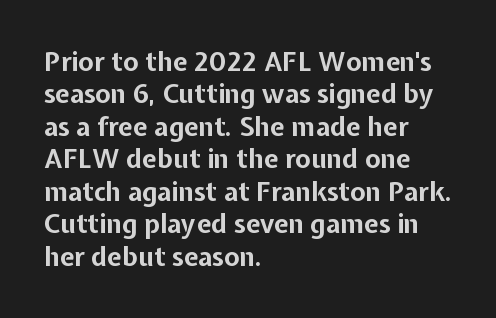
The image shows 26 px bold type, upright; set left-aligned, normal line spacing (1.25x), normal letter spacing, not underlined.
